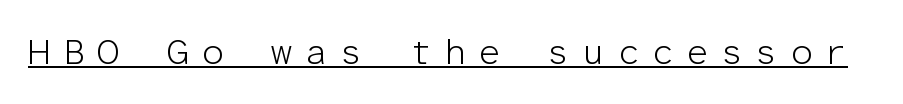
This is roman type, the default non-slanted kind. Think of a typewriter: that constant character pitch is what you see here. The specimen includes a rule beneath the text block's lines. The strokes are not fattened; the text isn't bold.
